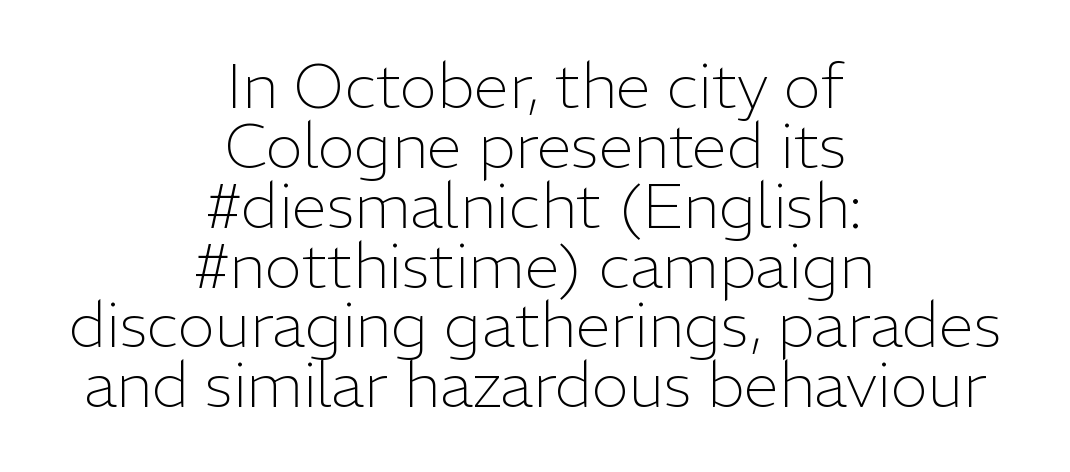
Nothing sits at the stroke ends, so this counts as sans-serif. Weight class: somewhere from thin through regular. The rendering uses natural spacing where letterforms have individual widths. The typography opts for an upright posture over an oblique one. In CSS terms this would be text-align: center.
